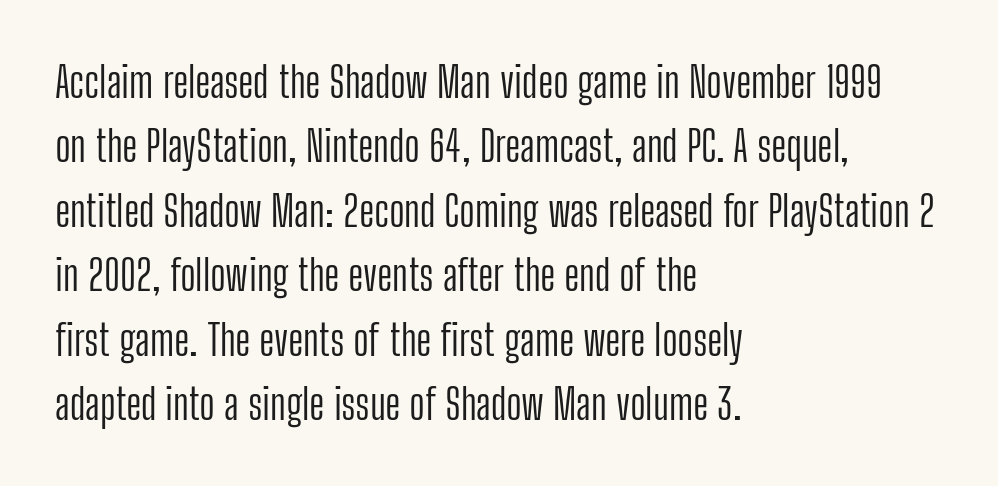
The ragged edge is on the right, which tells us the setting is flush left. Honestly, there is no underline to notice here at all. Vertical stems look standard width or narrower in stroke. Ordinary non-slanted type is in use. This rendering employs a face without finishing strokes, i.e., a sans-serif.
